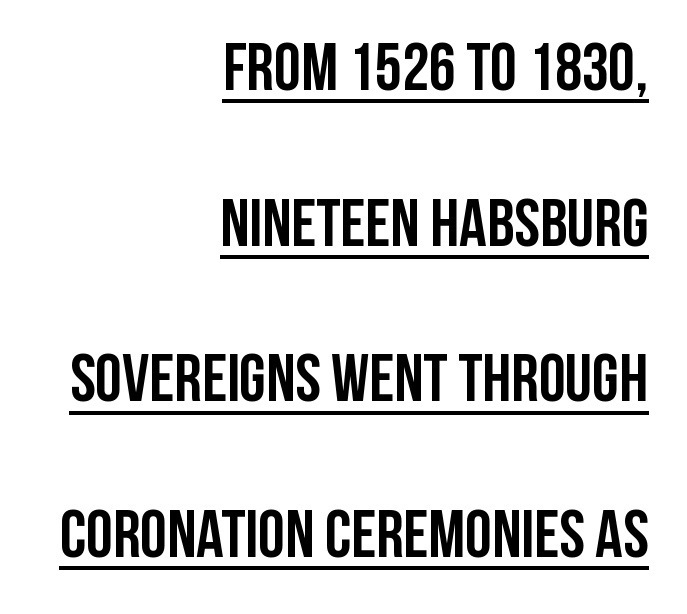
Q: Is the text bold? A: Yes.
Q: Is the text italic (slanted)? A: No, it is upright.
Q: Is the typeface a serif or a sans-serif typeface? A: Sans-serif.
Q: Is the text underlined? A: Yes.
Q: How is the paragraph aligned? A: Right-aligned.
Q: Is the spacing between letters normal or unusually wide? A: Normal.
Q: Is the spacing between lines tight, normal or loose? A: Loose.
Q: Width (condensed, normal, or wide)? A: Condensed.
Q: Stroke contrast? A: Low.
Q: x-height? A: Large.
Q: Monospaced? A: No.
